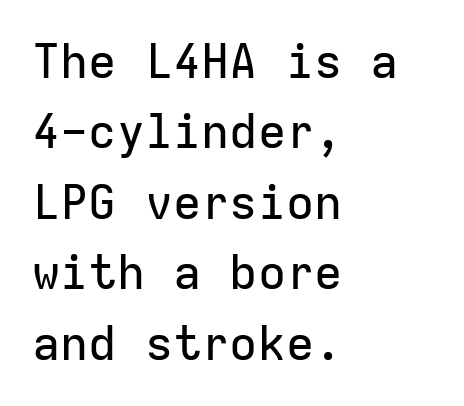
{"serif": "no", "italic": "no", "width": "normal", "stroke_contrast": "low", "x_height": "medium", "monospaced": "yes", "underline": "no", "align": "left", "line_spacing": "normal", "line_spacing_ratio": 1.5, "letter_spacing": "normal", "letter_spacing_em": 0.0, "glyph_px": 47}
